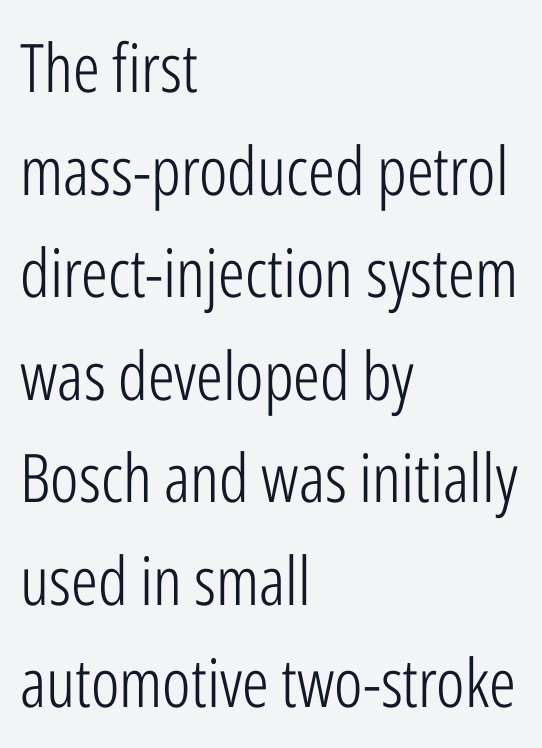
The image shows 67 px light, condensed sans-serif type, upright; set left-aligned, normal line spacing (1.53x), normal letter spacing, not underlined; low stroke contrast and a medium x-height.
